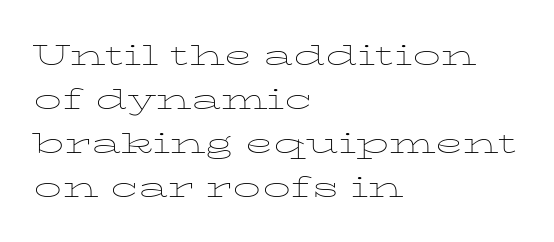
{"serif": "yes", "italic": "no", "bold": "no", "weight": "thin", "width": "wide", "stroke_contrast": "low", "x_height": "medium", "monospaced": "no", "underline": "no", "align": "left", "line_spacing": "normal", "line_spacing_ratio": 1.57, "letter_spacing": "normal", "letter_spacing_em": 0.0, "glyph_px": 28}
